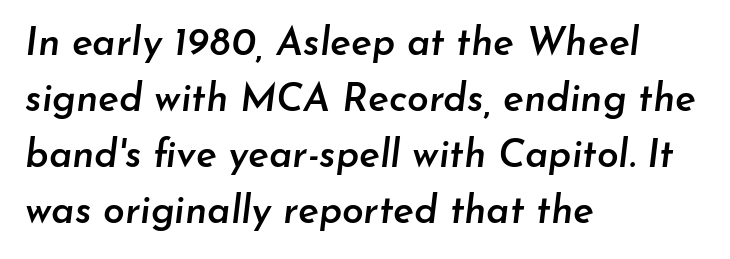
{"italic": "yes", "lean": "right", "slant_degrees": 7, "bold": "semi", "weight": "semibold", "width": "normal", "stroke_contrast": "low", "x_height": "small", "monospaced": "no", "underline": "no", "align": "left", "line_spacing": "normal", "line_spacing_ratio": 1.44, "letter_spacing": "normal", "letter_spacing_em": 0.0, "glyph_px": 39}
